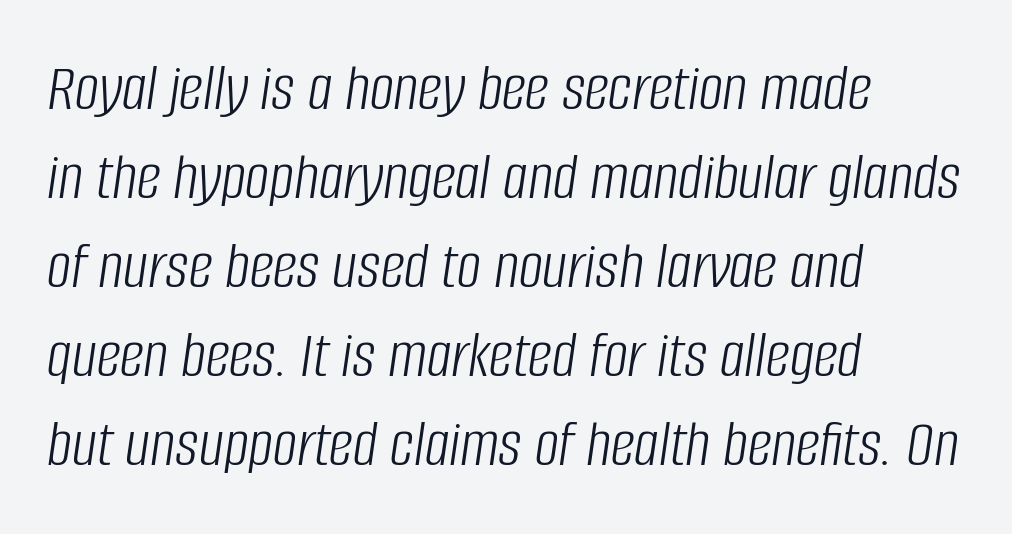
Style check: oblique. Rows of type keep a routine distance in the vertical direction. You could not count columns in this text — the font is proportionally spaced. In CSS terms this would be text-align: left. Does extra space separate the letters? No, they use regular spacing.
